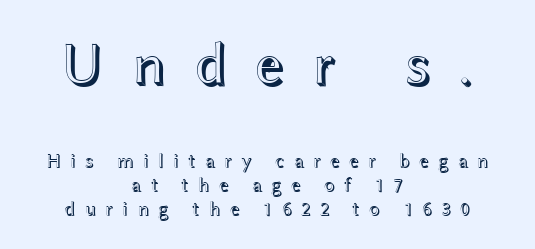
Every row of glyphs is offset so its center matches the block's center. The tracking jumps out immediately: characters are airy and widely separated. No word sits above an underline. Think of a printed novel: that variable character pitch is what you see here.
